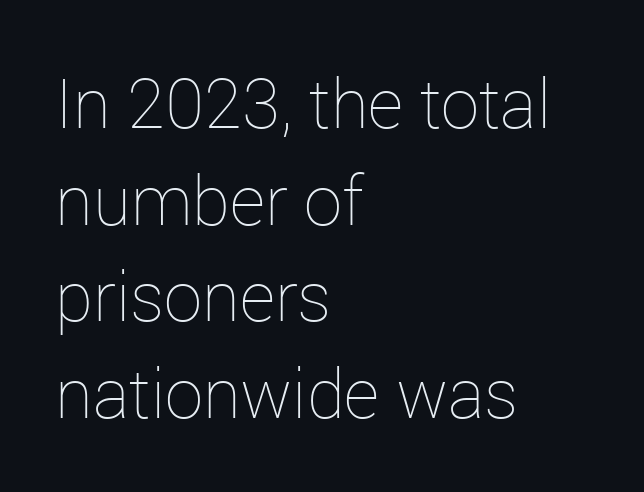
{"italic": "no", "bold": "no", "weight": "thin", "width": "normal", "stroke_contrast": "low", "x_height": "medium", "monospaced": "no", "underline": "no", "align": "left", "line_spacing": "normal", "line_spacing_ratio": 1.4, "letter_spacing": "normal", "letter_spacing_em": 0.0, "glyph_px": 69}
